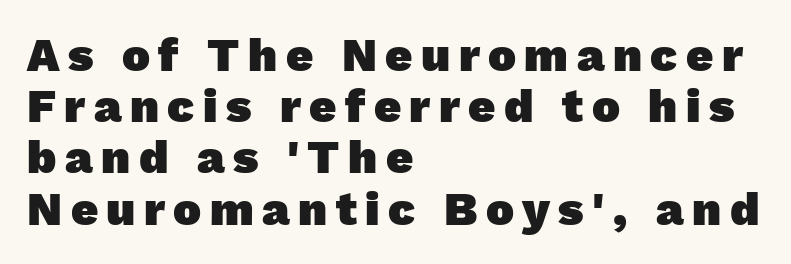
The image shows 47 px heavy sans-serif type; set left-aligned, tight line spacing (1.09x), not underlined; low stroke contrast and a medium x-height.
